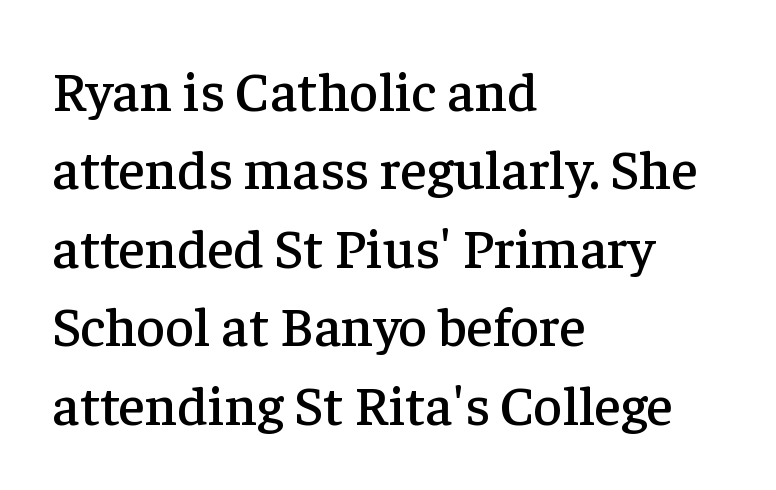
The image shows 56 px serif type, upright; set left-aligned, normal line spacing (1.4x), normal letter spacing, not underlined; low stroke contrast and a medium x-height.
